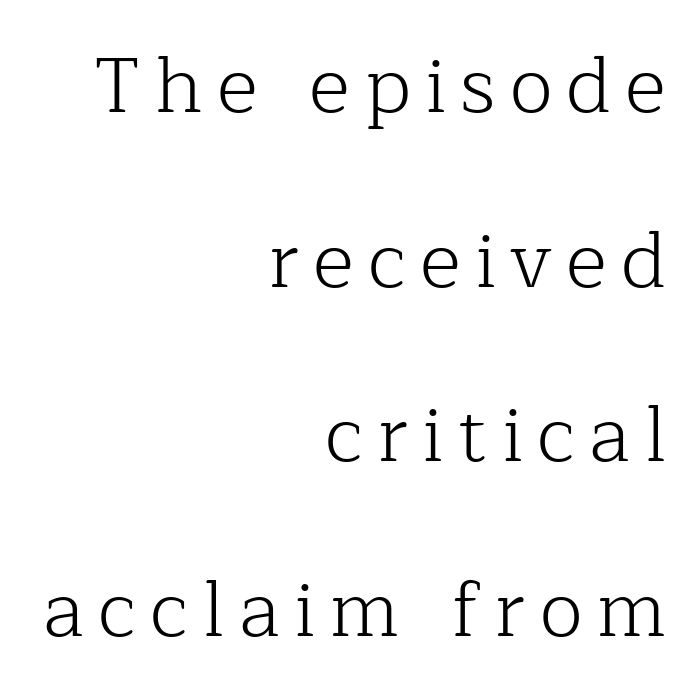
{"serif": "yes", "italic": "no", "bold": "no", "weight": "light", "width": "normal", "stroke_contrast": "low", "x_height": "medium", "monospaced": "no", "underline": "no", "align": "right", "line_spacing": "loose", "line_spacing_ratio": 2.21, "glyph_px": 79}
